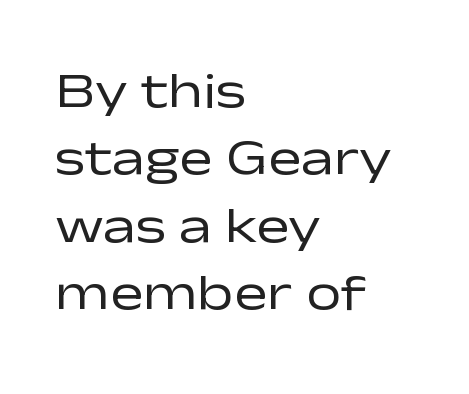
The image shows 50 px regular-weight, wide sans-serif type, upright; set left-aligned, normal line spacing (1.35x), normal letter spacing, not underlined; low stroke contrast and a medium x-height.
